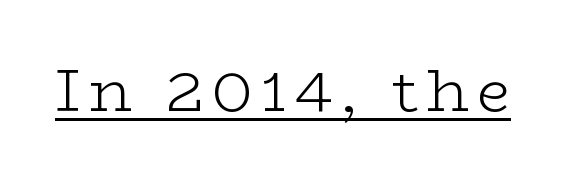
Q: Is the text bold? A: No.
Q: Is the text italic (slanted)? A: No, it is upright.
Q: Is the typeface a serif or a sans-serif typeface? A: Serif.
Q: Is the text underlined? A: Yes.
Q: Width (condensed, normal, or wide)? A: Wide.
Q: Stroke contrast? A: Low.
Q: x-height? A: Medium.
Q: Monospaced? A: No.
